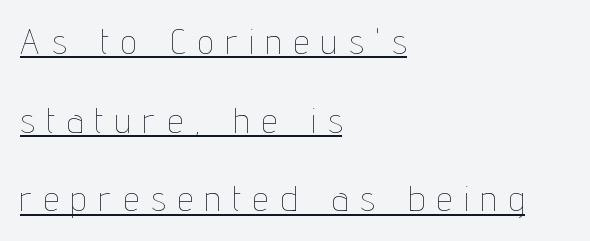
Q: Is the text bold? A: No.
Q: Is the text italic (slanted)? A: No, it is upright.
Q: Is the text underlined? A: Yes.
Q: How is the paragraph aligned? A: Left-aligned.
Q: Is the spacing between letters normal or unusually wide? A: Unusually wide.
Q: Is the spacing between lines tight, normal or loose? A: Loose.
Q: Width (condensed, normal, or wide)? A: Condensed.
Q: Stroke contrast? A: Low.
Q: x-height? A: Medium.
Q: Monospaced? A: No.
